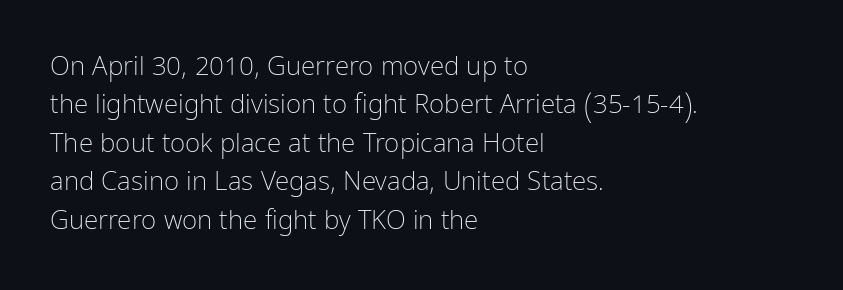
The image shows 26 px text type, upright; set left-aligned, normal line spacing (1.48x), normal letter spacing, not underlined.
